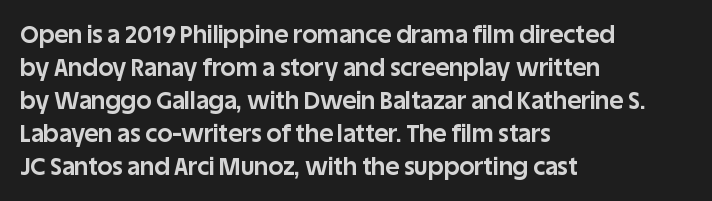
{"italic": "no", "bold": "yes", "underline": "no", "align": "left", "line_spacing": "normal", "line_spacing_ratio": 1.37, "letter_spacing": "normal", "letter_spacing_em": 0.0, "glyph_px": 24}
